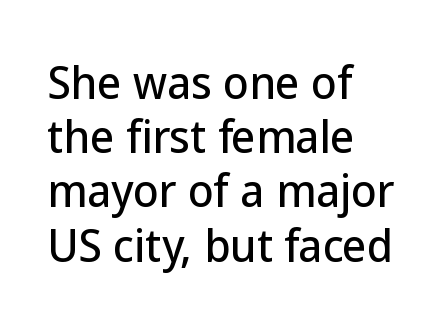
{"serif": "no", "italic": "no", "width": "normal", "stroke_contrast": "low", "x_height": "medium", "monospaced": "no", "underline": "no", "align": "left", "line_spacing": "normal", "line_spacing_ratio": 1.29, "letter_spacing": "normal", "letter_spacing_em": 0.0, "glyph_px": 42}
